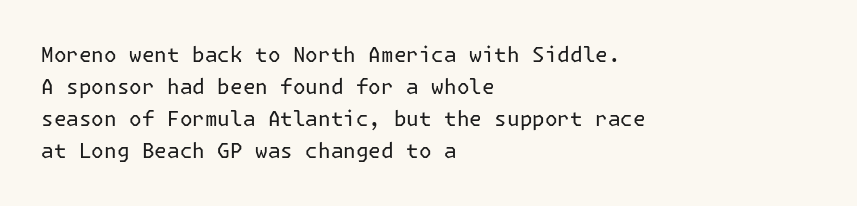
{"italic": "no", "bold": "no", "underline": "no", "align": "left", "line_spacing": "normal", "line_spacing_ratio": 1.53, "letter_spacing": "normal", "letter_spacing_em": 0.0, "glyph_px": 21}
